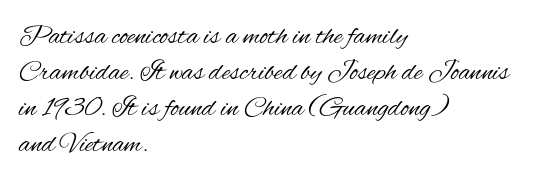
{"serif": "no", "bold": "no", "weight": "regular", "width": "condensed", "stroke_contrast": "medium", "x_height": "small", "monospaced": "no", "underline": "no", "align": "left", "line_spacing": "normal", "line_spacing_ratio": 1.28, "letter_spacing": "normal", "letter_spacing_em": 0.0, "glyph_px": 28}
